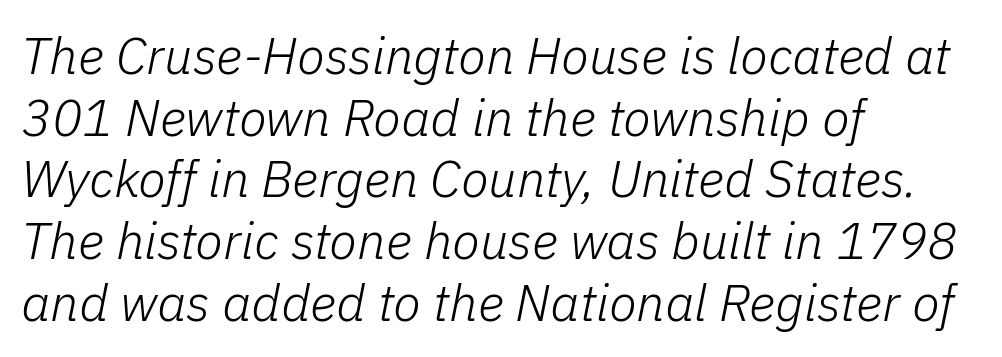
The glyphs are unaccompanied by any horizontal stroke below them. Characters follow at the spacing the type designer built in. In CSS terms this would be text-align: left. Is the stroke heavy? The answer is a plain regular-or-lighter. The letters are slanted; this is an italic face.
